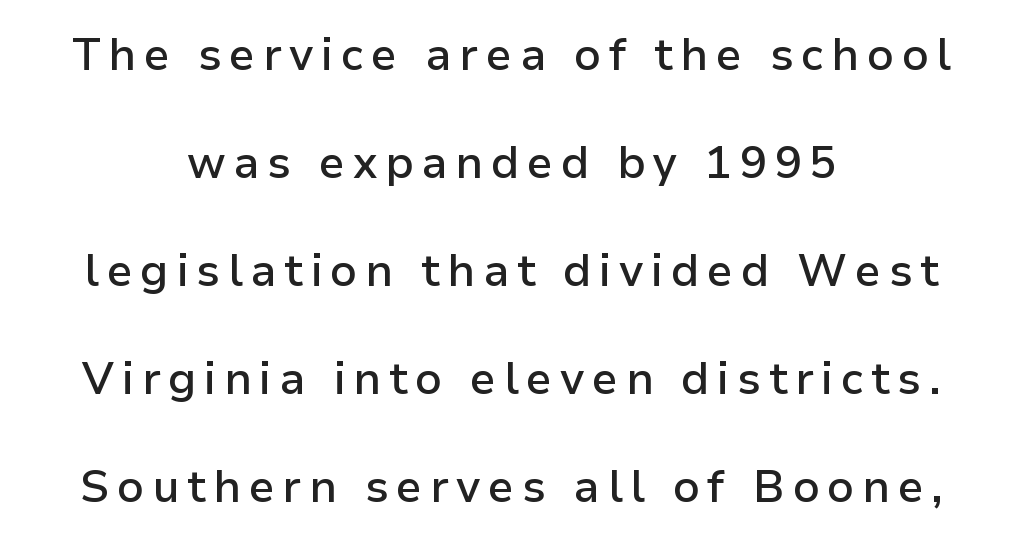
{"serif": "no", "italic": "no", "bold": "semi", "weight": "semibold", "width": "normal", "stroke_contrast": "low", "x_height": "medium", "monospaced": "no", "underline": "no", "align": "center", "line_spacing": "loose", "line_spacing_ratio": 2.4, "glyph_px": 45}
